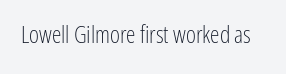
{"italic": "no", "bold": "no", "underline": "no", "letter_spacing": "normal", "letter_spacing_em": 0.0, "glyph_px": 24}
